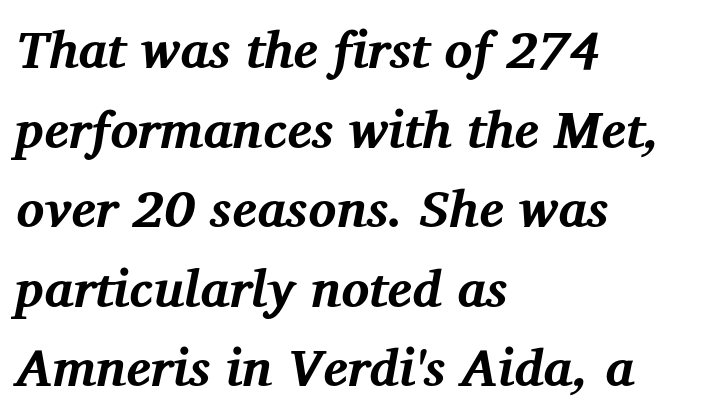
{"serif": "yes", "italic": "yes", "lean": "right", "slant_degrees": 12, "bold": "yes", "weight": "bold", "width": "normal", "stroke_contrast": "medium", "x_height": "medium", "monospaced": "no", "underline": "no", "align": "left", "line_spacing": "normal", "line_spacing_ratio": 1.53, "letter_spacing": "normal", "letter_spacing_em": 0.0, "glyph_px": 52}
